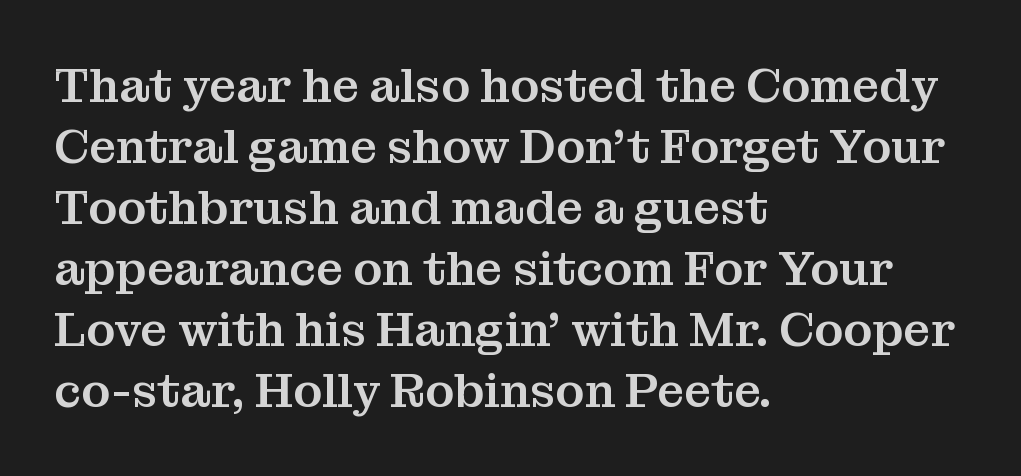
The image shows 48 px serif type, upright; set left-aligned, normal line spacing (1.27x), normal letter spacing, not underlined; medium stroke contrast and a medium x-height.
